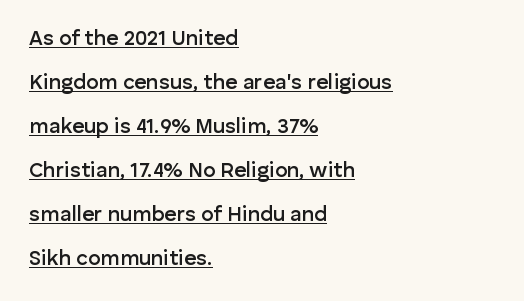
{"italic": "no", "bold": "semi", "underline": "yes", "align": "left", "line_spacing": "loose", "line_spacing_ratio": 2.1, "letter_spacing": "normal", "letter_spacing_em": 0.0, "glyph_px": 21}
